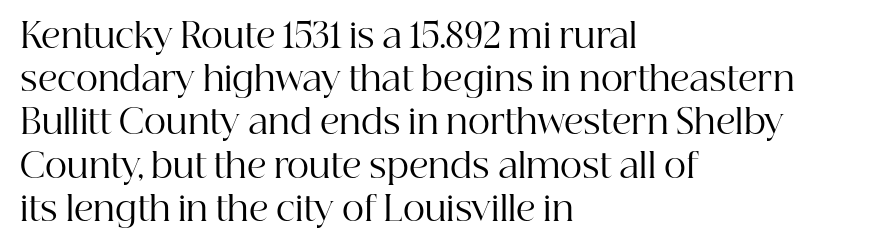
The image shows 34 px regular-weight serif type, upright; set left-aligned, normal line spacing (1.27x), normal letter spacing, not underlined; high stroke contrast and a medium x-height.
